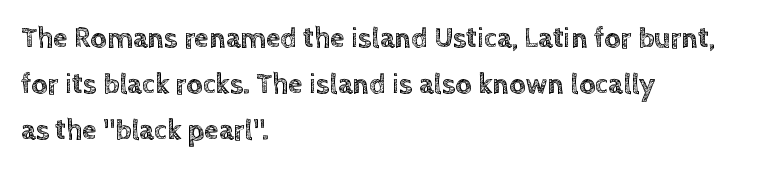
The lettering holds an erect, upright posture throughout. Each line starts at the same left margin while the right side varies. The letters advance in unequal steps, a hallmark of proportional type. Quick note: underline off.
